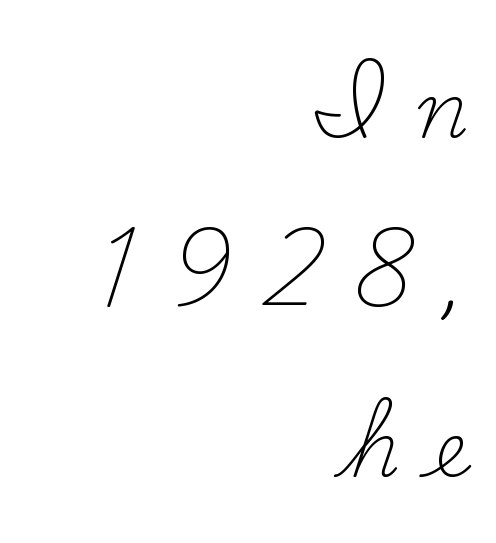
Do the characters align in a grid? No, the font is proportional. Visually the block forms a straight wall on the right and a jagged coastline on the left. Just letters on the line, the space beneath them empty. The letterforms stand isolated, each surrounded by extra space.
